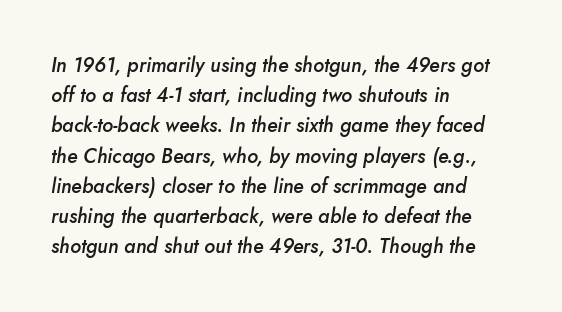
{"italic": "yes", "lean": "right", "slant_degrees": 10, "bold": "semi", "underline": "no", "align": "left", "line_spacing": "normal", "line_spacing_ratio": 1.51, "letter_spacing": "normal", "letter_spacing_em": 0.0, "glyph_px": 20}
